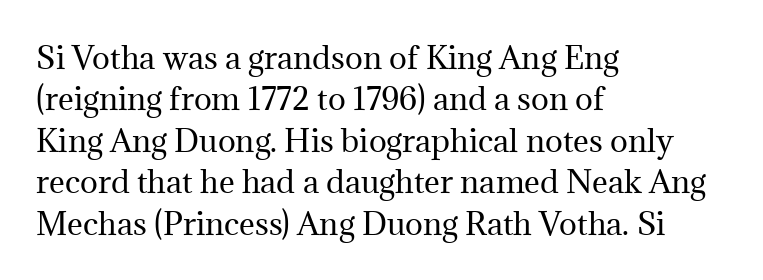
Q: Is the text bold? A: No.
Q: Is the text italic (slanted)? A: No, it is upright.
Q: Is the typeface a serif or a sans-serif typeface? A: Serif.
Q: Is the text underlined? A: No.
Q: How is the paragraph aligned? A: Left-aligned.
Q: Is the spacing between letters normal or unusually wide? A: Normal.
Q: Is the spacing between lines tight, normal or loose? A: Normal.
Q: Width (condensed, normal, or wide)? A: Normal.
Q: Stroke contrast? A: Medium.
Q: x-height? A: Medium.
Q: Monospaced? A: No.
